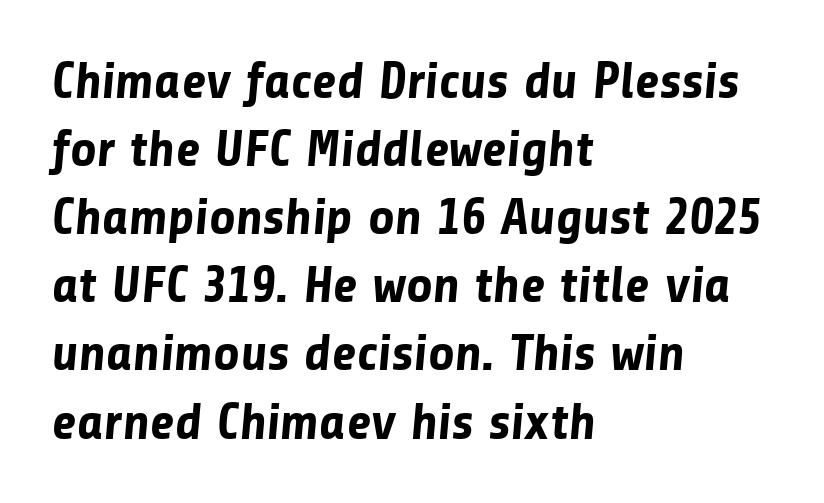
The image shows 52 px bold sans-serif type; set left-aligned, normal line spacing (1.31x), normal letter spacing, not underlined; low stroke contrast and a medium x-height.
